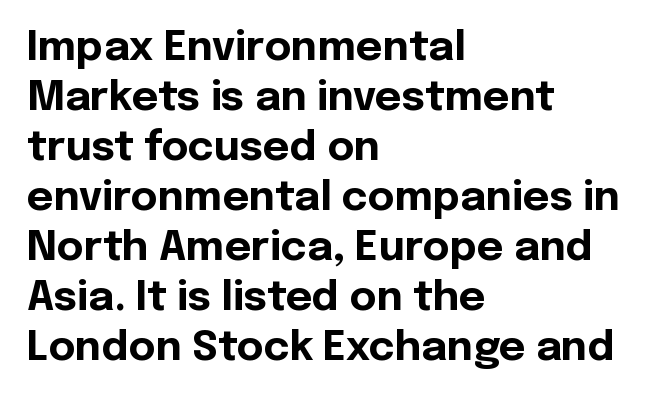
No word sits above an underline. The letters sit at their default tracking, neither squeezed nor spread. These lines are rendered in a variable-pitch font. Alignment: flush left. Each letter's strokes conclude bluntly, with no projecting serifs.
